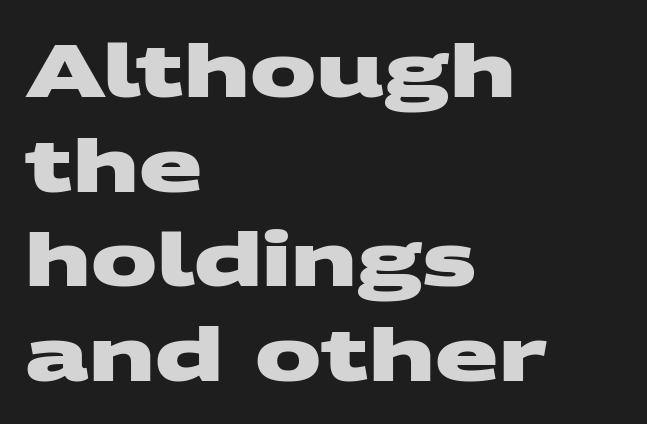
Q: Is the text bold? A: Yes.
Q: Is the typeface a serif or a sans-serif typeface? A: Sans-serif.
Q: Is the text underlined? A: No.
Q: How is the paragraph aligned? A: Left-aligned.
Q: Is the spacing between letters normal or unusually wide? A: Normal.
Q: Is the spacing between lines tight, normal or loose? A: Normal.
Q: Width (condensed, normal, or wide)? A: Wide.
Q: Stroke contrast? A: Medium.
Q: x-height? A: Large.
Q: Monospaced? A: No.
